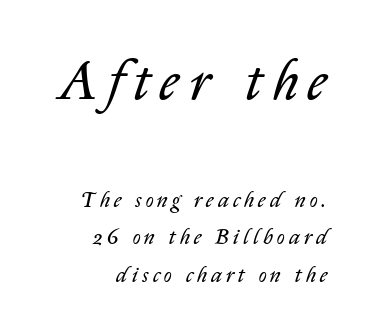
Q: Is the text bold? A: No.
Q: Is the text italic (slanted)? A: Yes, it leans right by about 14 degrees.
Q: Is the text underlined? A: No.
Q: How is the paragraph aligned? A: Right-aligned.
Q: Which block of text is set in a larger size, the first (top) or the second (bottom)? A: The first (top) one.
Q: Width (condensed, normal, or wide)? A: Normal.
Q: Stroke contrast? A: Low.
Q: x-height? A: Medium.
Q: Monospaced? A: No.
